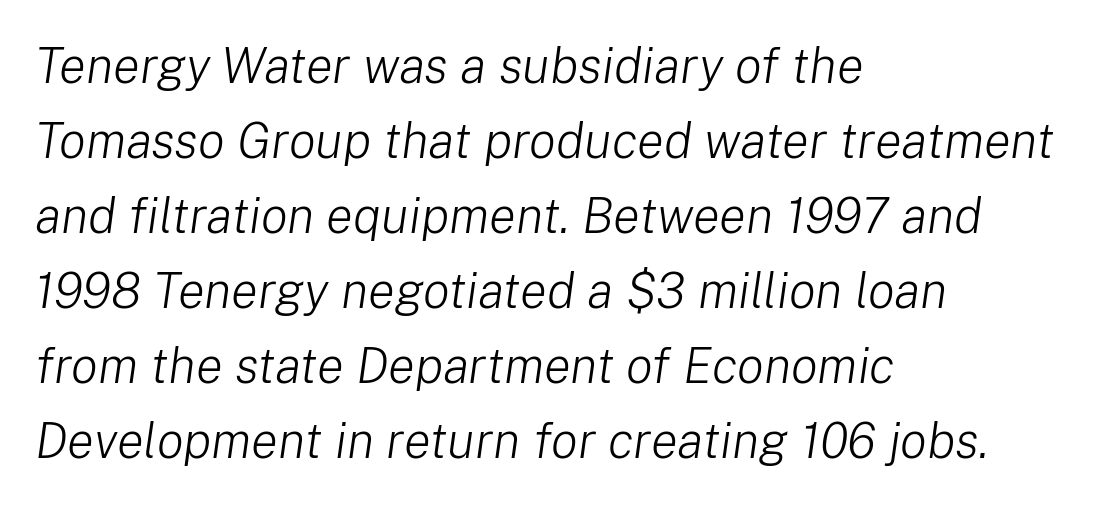
A typesetter would call this proportional, since set widths differ per character. The passage shown stacks its lines at a standard gap. Nobody touched the tracking dial on this one. Descenders are the only things crossing below the line. Where is the straight margin? On the left. Caption: face not bold, strokes unweighted.
